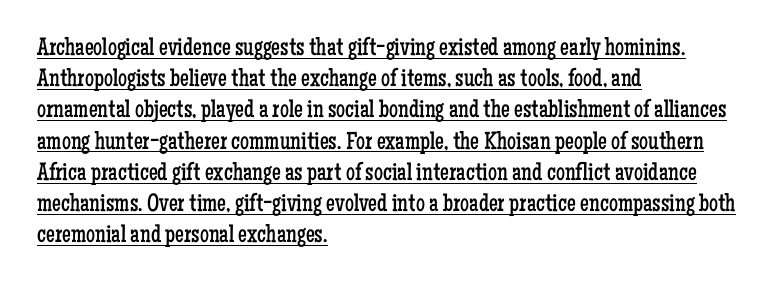
The image shows 25 px text type, upright; set left-aligned, normal line spacing (1.25x), normal letter spacing, underlined.
